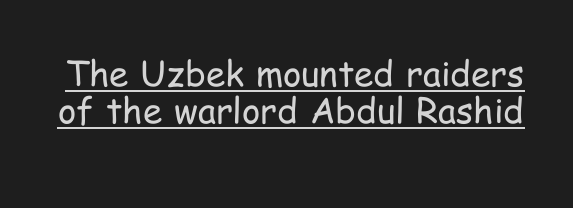
Q: Is the text bold? A: No.
Q: Is the text italic (slanted)? A: No, it is upright.
Q: Is the typeface a serif or a sans-serif typeface? A: Sans-serif.
Q: Is the text underlined? A: Yes.
Q: Is the spacing between letters normal or unusually wide? A: Normal.
Q: Is the spacing between lines tight, normal or loose? A: Tight.
Q: Width (condensed, normal, or wide)? A: Condensed.
Q: Stroke contrast? A: Low.
Q: x-height? A: Medium.
Q: Monospaced? A: No.
